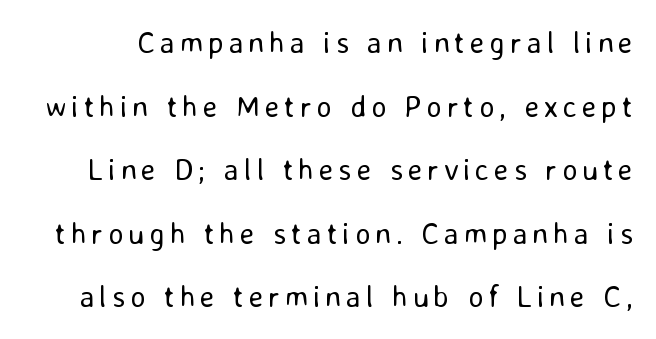
Q: Is the text bold? A: No.
Q: Is the text italic (slanted)? A: No, it is upright.
Q: Is the typeface a serif or a sans-serif typeface? A: Sans-serif.
Q: Is the text underlined? A: No.
Q: Is the spacing between lines tight, normal or loose? A: Loose.
Q: Width (condensed, normal, or wide)? A: Normal.
Q: Stroke contrast? A: Low.
Q: x-height? A: Medium.
Q: Monospaced? A: No.
